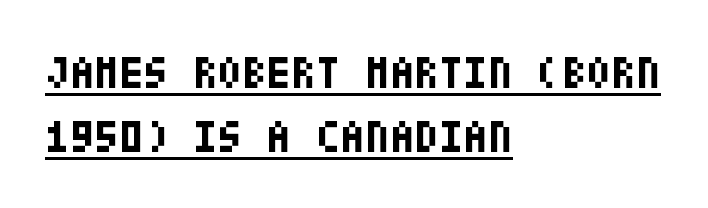
{"serif": "no", "italic": "no", "bold": "yes", "weight": "bold", "width": "condensed", "stroke_contrast": "low", "x_height": "large", "underline": "yes", "align": "left", "line_spacing": "normal", "line_spacing_ratio": 1.43, "letter_spacing": "normal", "letter_spacing_em": 0.0, "glyph_px": 45}
